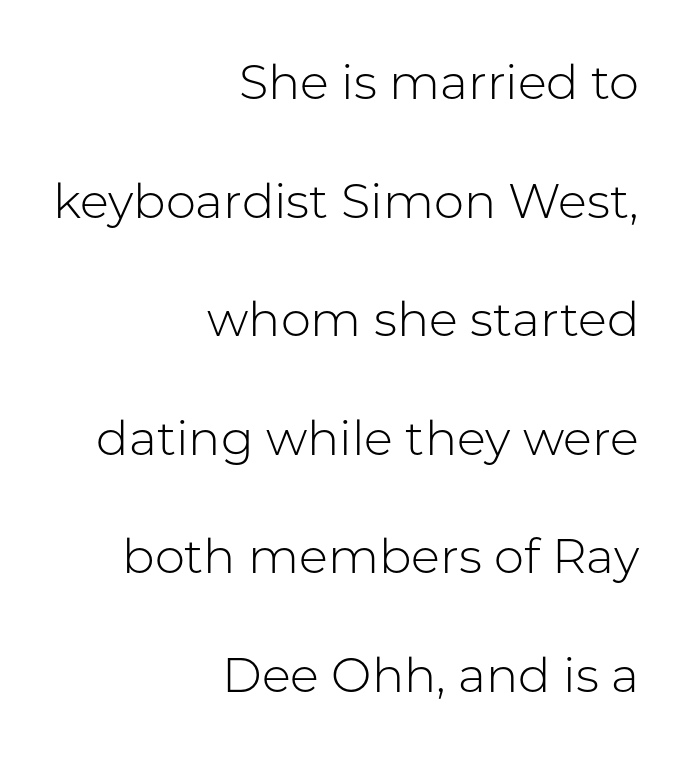
The image shows 48 px light sans-serif type, upright; set right-aligned, loose line spacing (2.47x), normal letter spacing, not underlined; low stroke contrast and a medium x-height.
